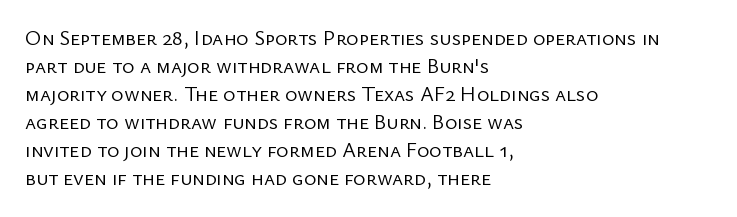
The paragraph has a hard left edge and a soft right edge. Rows of type keep a routine distance in the vertical direction. The letters sit at their default tracking, neither squeezed nor spread. Posture: vertical.
